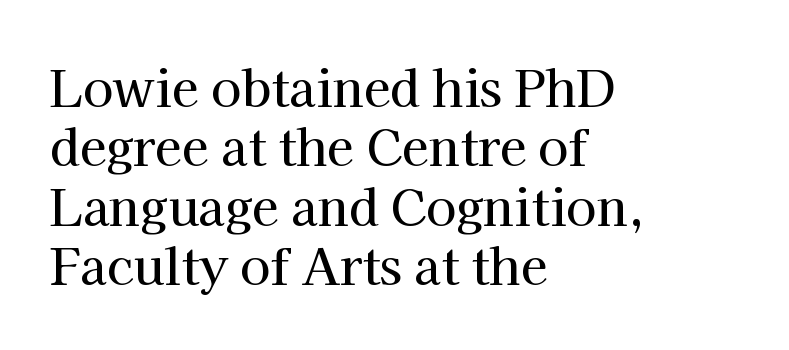
The horizontal fit of the characters is conventional and even. This rendering employs a face with finishing strokes, i.e., a serif. This sample has the flowing, uneven cadence of proportional lettering. Horizontally, the lines are justified to the leading edge only. A bare baseline throughout the passage.
